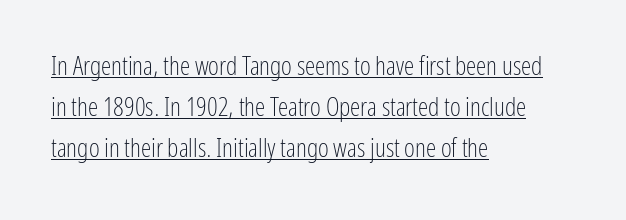
The lines sit at an ordinary, default distance from one another. In designer terms, the underline attribute is active on this setting. The type is set solid horizontally, with unmodified tracking. These lines were composed using upright roman letters. A classic flush-left, rag-right setting is used for this passage.
